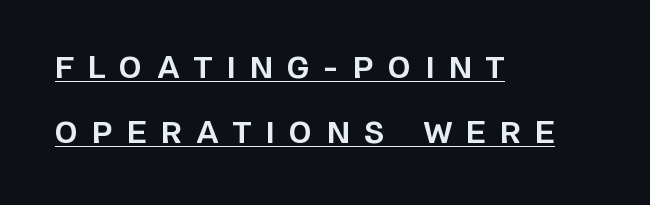
{"serif": "no", "italic": "no", "bold": "yes", "weight": "bold", "width": "normal", "stroke_contrast": "low", "x_height": "large", "monospaced": "no", "underline": "yes", "align": "left", "line_spacing": "loose", "line_spacing_ratio": 2.24, "letter_spacing": "wide", "letter_spacing_em": 0.5, "glyph_px": 29}
